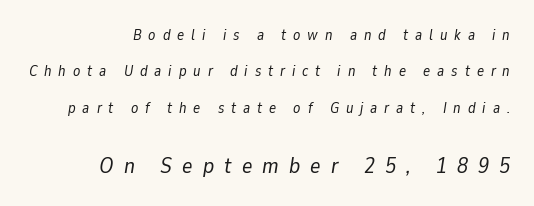
Q: Is the text bold? A: No.
Q: Is the text italic (slanted)? A: Yes, it leans right by about 9 degrees.
Q: Is the text underlined? A: No.
Q: How is the paragraph aligned? A: Right-aligned.
Q: Is the spacing between letters normal or unusually wide? A: Unusually wide.
Q: Is the spacing between lines tight, normal or loose? A: Loose.
Q: Which block of text is set in a larger size, the first (top) or the second (bottom)? A: The second (bottom) one.
